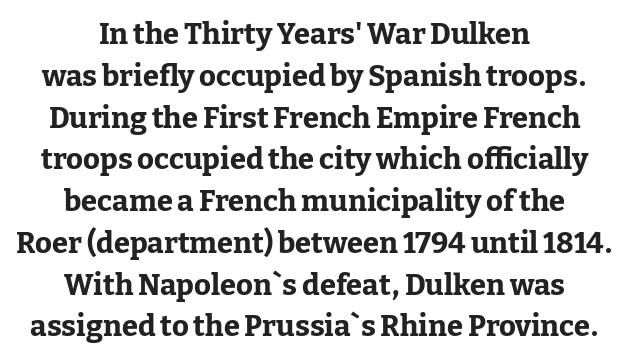
The image shows 29 px bold serif type, upright; set centered, normal line spacing (1.44x), normal letter spacing, not underlined; low stroke contrast and a medium x-height.
